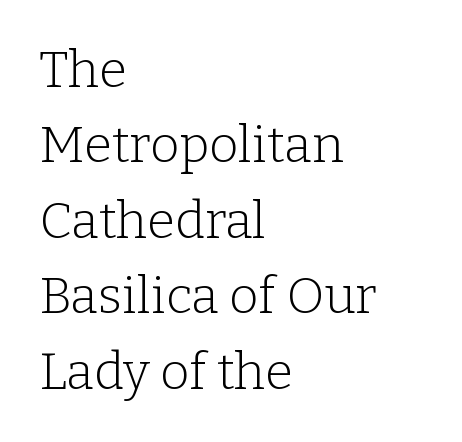
{"serif": "yes", "italic": "no", "bold": "no", "weight": "light", "width": "normal", "stroke_contrast": "low", "x_height": "medium", "monospaced": "no", "underline": "no", "align": "left", "line_spacing": "normal", "line_spacing_ratio": 1.48, "letter_spacing": "normal", "letter_spacing_em": 0.0, "glyph_px": 51}
